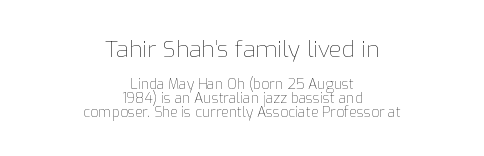
Q: Is the text bold? A: No.
Q: Is the text italic (slanted)? A: No, it is upright.
Q: Is the text underlined? A: No.
Q: How is the paragraph aligned? A: Centered.
Q: Is the spacing between letters normal or unusually wide? A: Normal.
Q: Is the spacing between lines tight, normal or loose? A: Tight.
Q: Which block of text is set in a larger size, the first (top) or the second (bottom)? A: The first (top) one.
